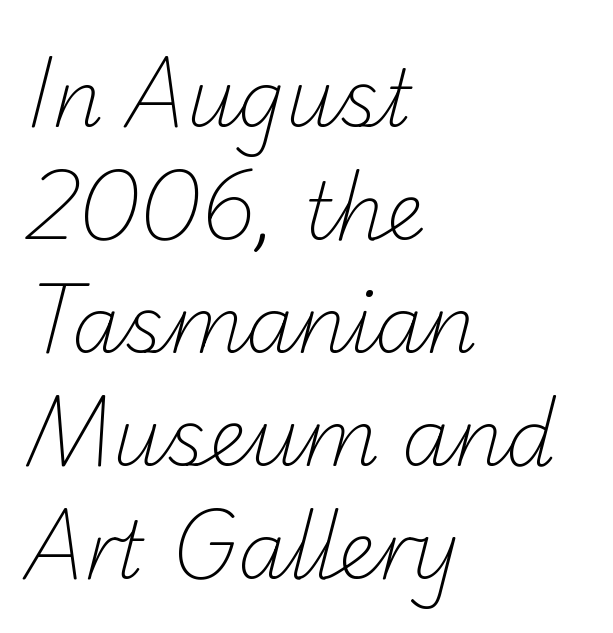
The image shows 79 px light sans-serif type; set left-aligned, normal line spacing (1.43x), normal letter spacing, not underlined; low stroke contrast and a small x-height.
